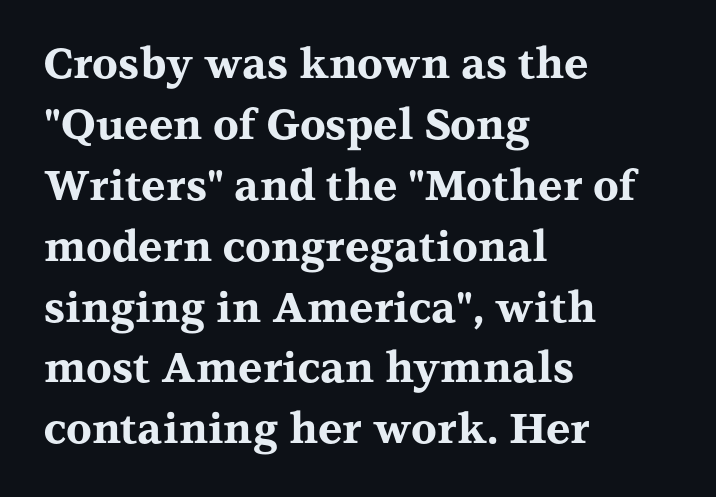
Q: Is the text bold? A: Yes.
Q: Is the text italic (slanted)? A: No, it is upright.
Q: Is the typeface a serif or a sans-serif typeface? A: Serif.
Q: Is the text underlined? A: No.
Q: How is the paragraph aligned? A: Left-aligned.
Q: Is the spacing between letters normal or unusually wide? A: Normal.
Q: Is the spacing between lines tight, normal or loose? A: Normal.
Q: Width (condensed, normal, or wide)? A: Wide.
Q: Stroke contrast? A: Medium.
Q: x-height? A: Medium.
Q: Monospaced? A: No.
